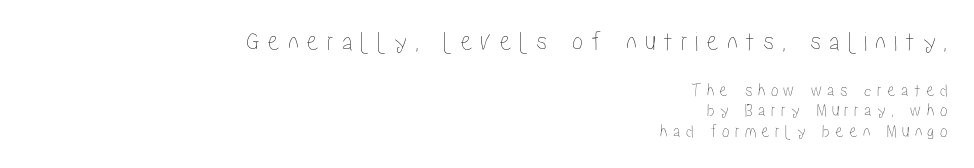
Q: Is the text italic (slanted)? A: No, it is upright.
Q: Is the text underlined? A: No.
Q: How is the paragraph aligned? A: Right-aligned.
Q: Is the spacing between letters normal or unusually wide? A: Unusually wide.
Q: Is the spacing between lines tight, normal or loose? A: Tight.
Q: Which block of text is set in a larger size, the first (top) or the second (bottom)? A: The first (top) one.
Q: Width (condensed, normal, or wide)? A: Condensed.
Q: Stroke contrast? A: Low.
Q: x-height? A: Medium.
Q: Monospaced? A: No.
